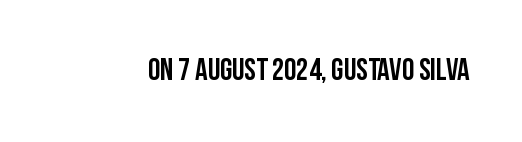
The image shows 31 px condensed sans-serif type, upright; set normal letter spacing, not underlined; low stroke contrast and a large x-height.
